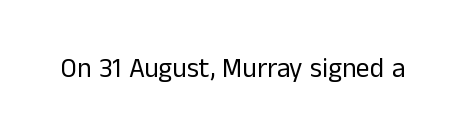
{"italic": "no", "bold": "no", "underline": "no", "letter_spacing": "normal", "letter_spacing_em": 0.0, "glyph_px": 27}
